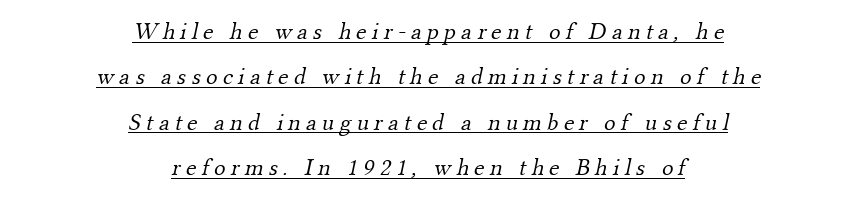
{"bold": "no", "underline": "yes", "align": "center", "line_spacing_ratio": 1.89, "letter_spacing": "wide", "letter_spacing_em": 0.22, "glyph_px": 24}
